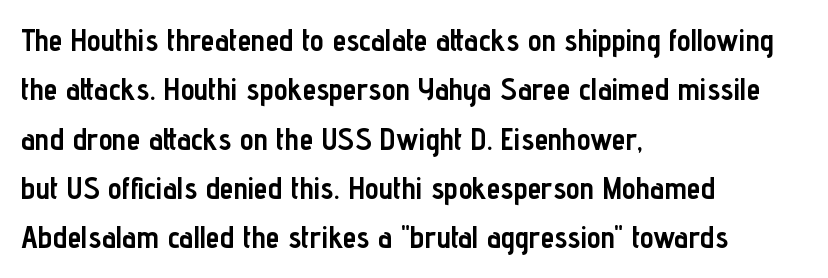
The image shows 31 px semibold, condensed sans-serif type, upright; set left-aligned, normal line spacing (1.59x), normal letter spacing, not underlined; low stroke contrast and a medium x-height.
